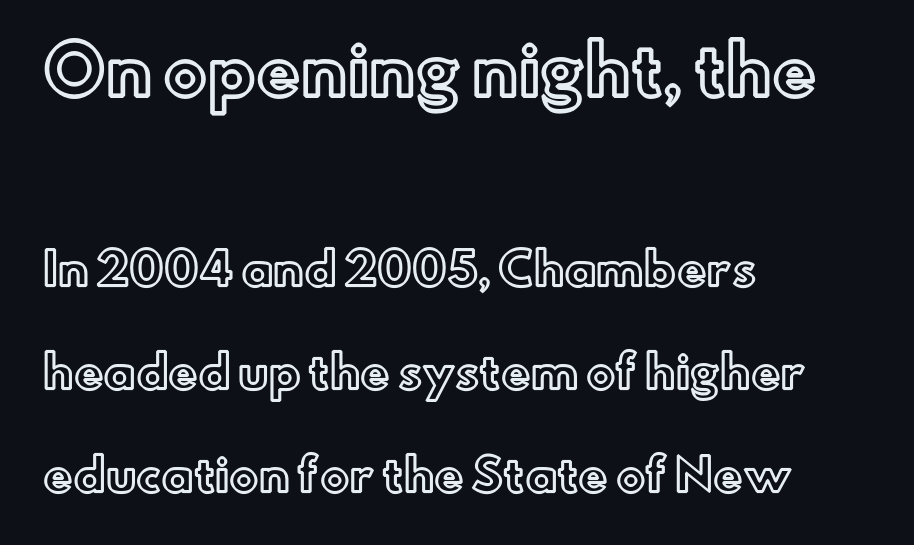
The image shows 66 px text type, upright; set left-aligned, loose line spacing (2.34x), normal letter spacing, not underlined; the first (top) block is 1.5x larger; a small x-height.
